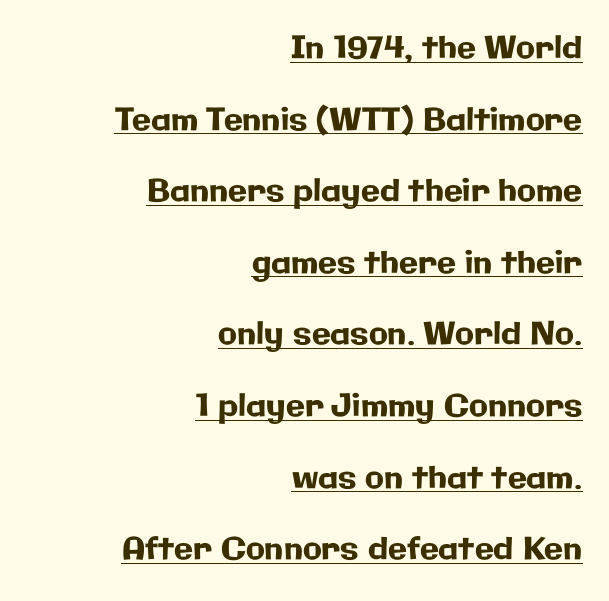
Q: Is the text italic (slanted)? A: No, it is upright.
Q: Is the typeface a serif or a sans-serif typeface? A: Sans-serif.
Q: Is the text underlined? A: Yes.
Q: How is the paragraph aligned? A: Right-aligned.
Q: Is the spacing between letters normal or unusually wide? A: Normal.
Q: Is the spacing between lines tight, normal or loose? A: Loose.
Q: Width (condensed, normal, or wide)? A: Normal.
Q: Stroke contrast? A: Low.
Q: x-height? A: Medium.
Q: Monospaced? A: No.
